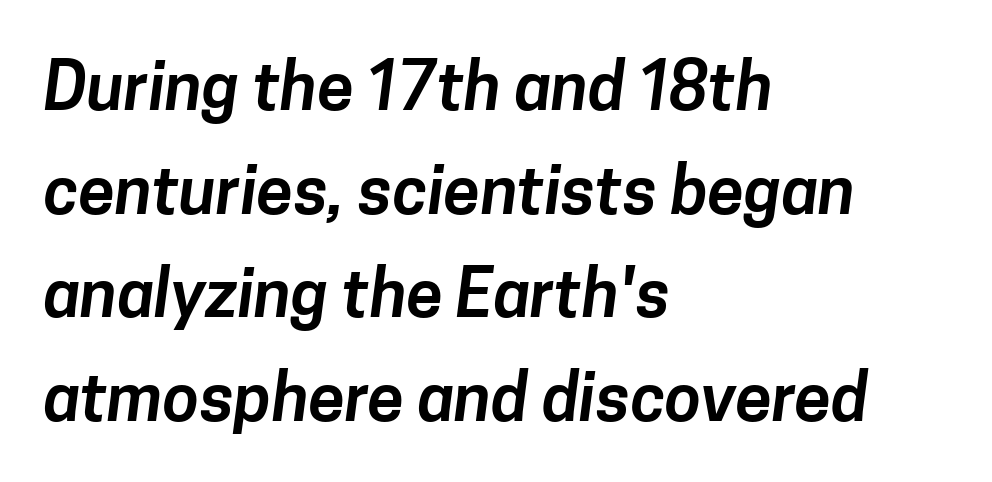
The image shows 66 px sans-serif type; set left-aligned, normal line spacing (1.57x), normal letter spacing, not underlined; low stroke contrast and a medium x-height.
